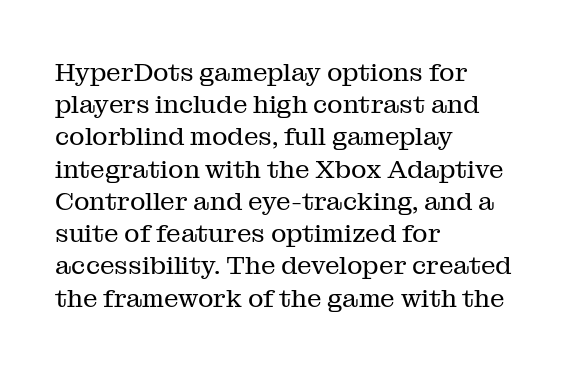
The image shows 26 px text type, upright; set left-aligned, line spacing 1.24x, normal letter spacing, not underlined.
